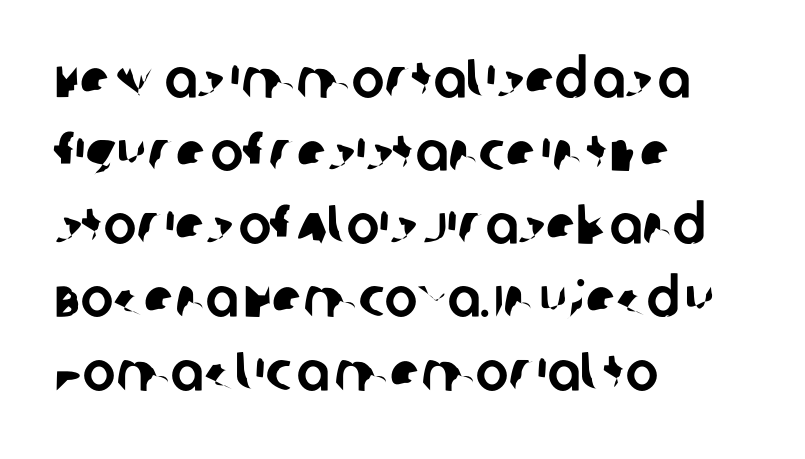
The image shows 55 px sans-serif type; set left-aligned, normal line spacing (1.33x), normal letter spacing, not underlined; low stroke contrast and a large x-height.
